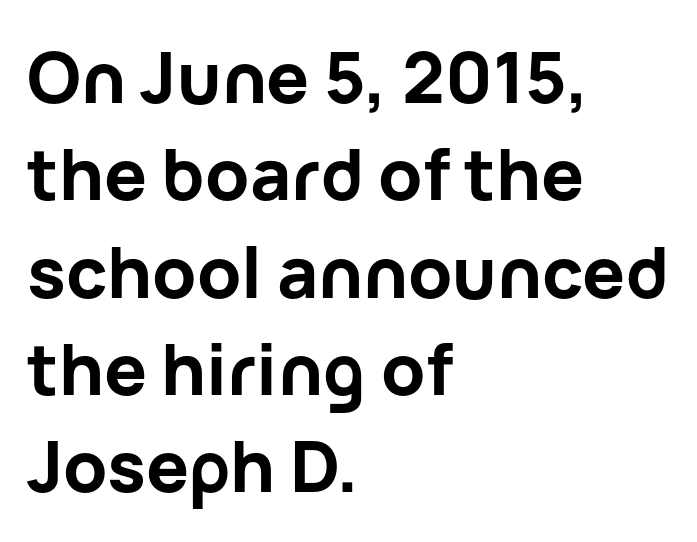
Q: Is the text bold? A: Yes.
Q: Is the text italic (slanted)? A: No, it is upright.
Q: Is the typeface a serif or a sans-serif typeface? A: Sans-serif.
Q: Is the text underlined? A: No.
Q: How is the paragraph aligned? A: Left-aligned.
Q: Is the spacing between letters normal or unusually wide? A: Normal.
Q: Is the spacing between lines tight, normal or loose? A: Normal.
Q: Width (condensed, normal, or wide)? A: Normal.
Q: Stroke contrast? A: Low.
Q: x-height? A: Medium.
Q: Monospaced? A: No.
